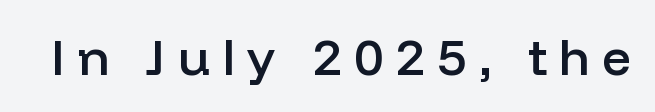
Q: Is the text bold? A: Semi-bold.
Q: Is the text italic (slanted)? A: No, it is upright.
Q: Is the typeface a serif or a sans-serif typeface? A: Sans-serif.
Q: Is the text underlined? A: No.
Q: Is the spacing between letters normal or unusually wide? A: Unusually wide.
Q: Width (condensed, normal, or wide)? A: Normal.
Q: Stroke contrast? A: Low.
Q: x-height? A: Medium.
Q: Monospaced? A: No.
